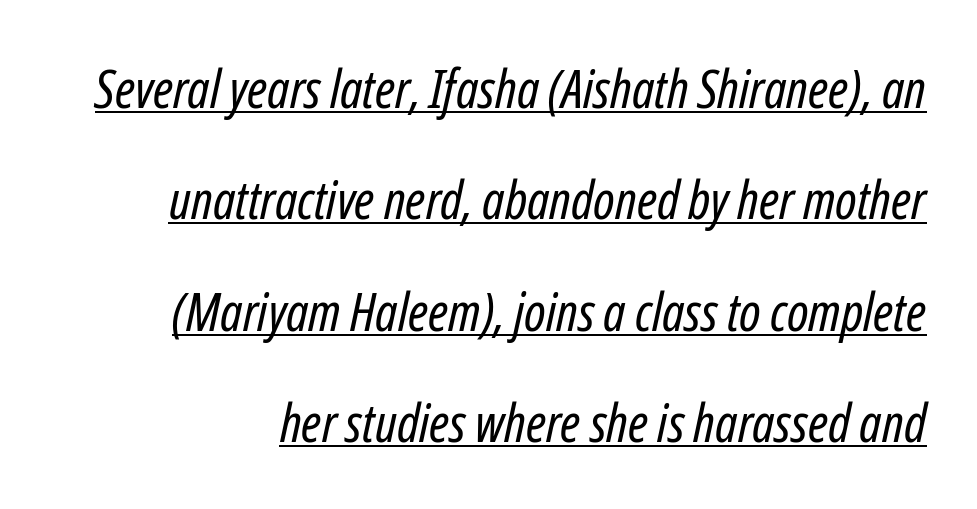
The image shows 53 px regular-weight, condensed type, italic (leaning right); set loose line spacing (2.1x), normal letter spacing, underlined; low stroke contrast and a medium x-height.
